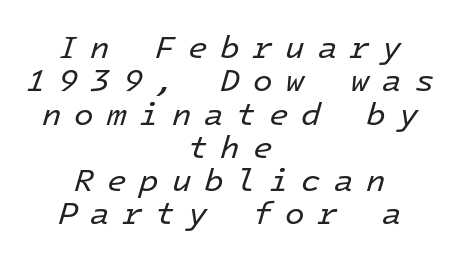
Think standard paragraph weight, or any step lighter than that. The face used here is monospaced, like something from a code editor. What stands out about the letter spacing? Its width — letters are far apart. The specimen reads as italic at a glance. Notice how the passage keeps no hard edge, just a central spine.
